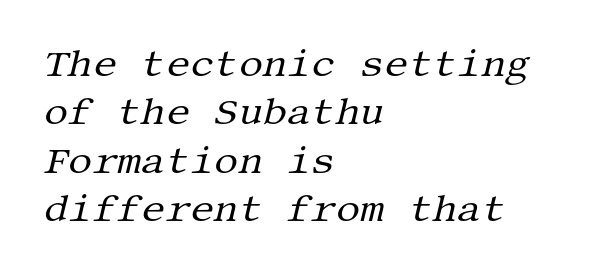
Q: Is the text bold? A: No.
Q: Is the text italic (slanted)? A: Yes, it leans right by about 13 degrees.
Q: Is the typeface a serif or a sans-serif typeface? A: Serif.
Q: Is the text underlined? A: No.
Q: How is the paragraph aligned? A: Left-aligned.
Q: Is the spacing between letters normal or unusually wide? A: Normal.
Q: Is the spacing between lines tight, normal or loose? A: Normal.
Q: Width (condensed, normal, or wide)? A: Normal.
Q: Stroke contrast? A: Medium.
Q: x-height? A: Large.
